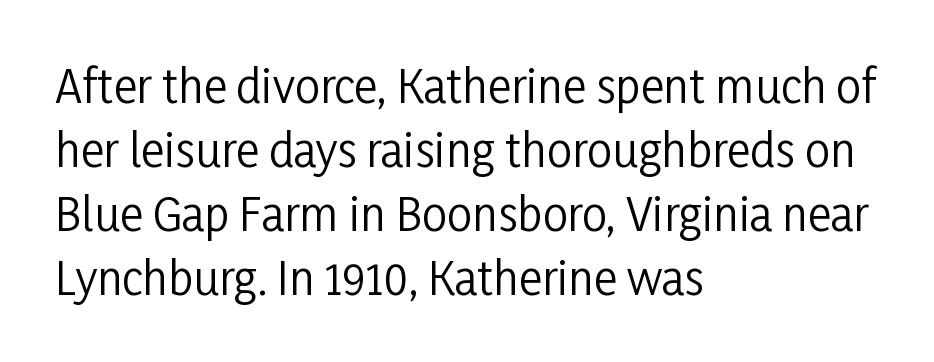
{"serif": "no", "italic": "no", "bold": "no", "weight": "regular", "width": "condensed", "stroke_contrast": "low", "x_height": "medium", "monospaced": "no", "underline": "no", "align": "left", "line_spacing": "normal", "line_spacing_ratio": 1.42, "letter_spacing": "normal", "letter_spacing_em": 0.0, "glyph_px": 45}
